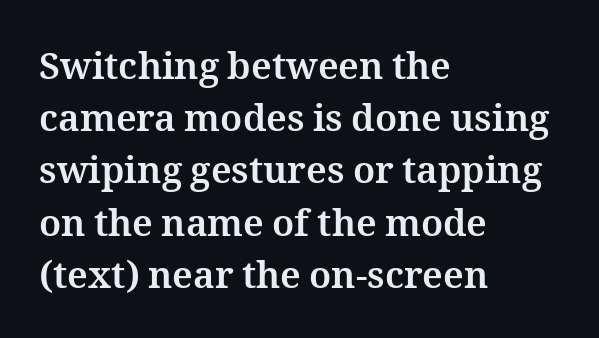
Is the block centered? No — it sits flush against the left margin. The string is rendered with underlining switched off. The face used here has the dense, thick strokes of a bold. This block has exactly the height ordinary leading produces. Here the designer chose a conventional face with non-uniform glyph widths.
